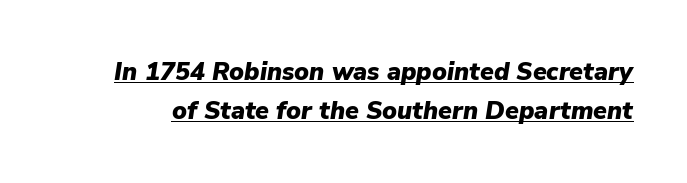
{"italic": "yes", "lean": "right", "slant_degrees": 9, "bold": "yes", "underline": "yes", "line_spacing": "normal", "line_spacing_ratio": 1.58, "letter_spacing": "normal", "letter_spacing_em": 0.0, "glyph_px": 25}
